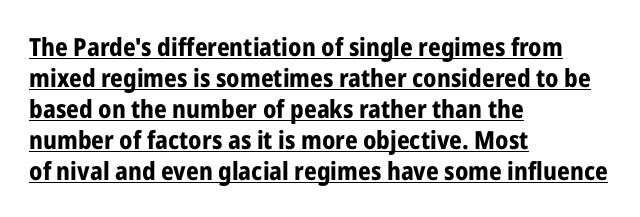
Weight: bold. Between one letter and the next there's only the usual sliver of space. Alignment: flush left. These characters rest on top of a visible drawn line. The specimen reads as upright at a glance.
